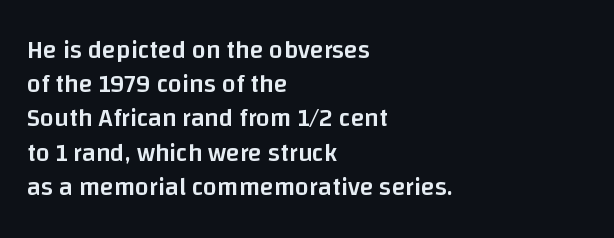
Q: Is the text bold? A: Semi-bold.
Q: Is the text italic (slanted)? A: No, it is upright.
Q: Is the text underlined? A: No.
Q: How is the paragraph aligned? A: Left-aligned.
Q: Is the spacing between letters normal or unusually wide? A: Normal.
Q: Is the spacing between lines tight, normal or loose? A: Normal.
